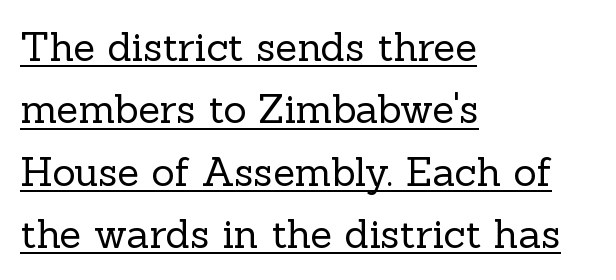
{"serif": "yes", "italic": "no", "bold": "no", "weight": "regular", "width": "normal", "x_height": "medium", "monospaced": "no", "underline": "yes", "align": "left", "line_spacing": "normal", "line_spacing_ratio": 1.56, "letter_spacing": "normal", "letter_spacing_em": 0.0, "glyph_px": 40}
